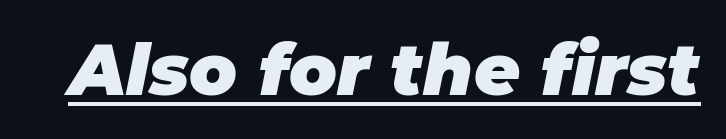
{"italic": "yes", "lean": "right", "slant_degrees": 11, "bold": "yes", "weight": "heavy", "width": "normal", "stroke_contrast": "low", "x_height": "large", "monospaced": "no", "underline": "yes", "letter_spacing": "normal", "letter_spacing_em": 0.0, "glyph_px": 71}
